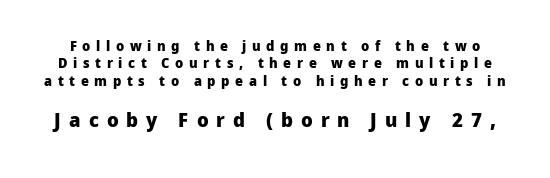
The face used here is rendered with a markedly widened letterfit. Descenders hang freely into open space. Pretty heavy lettering here — definitely bold. Italic: no, the glyphs are upright roman. Does the bottom block carry the larger type? Yes, it does. Summary of vertical rhythm: regular, with standard interline spacing.
